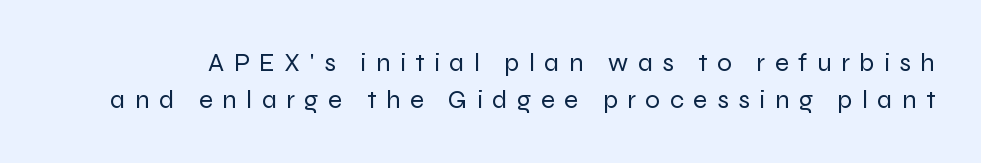
Honestly, there is no underline to notice here at all. Is the stroke heavy? The answer is a plain regular-or-lighter. Inter-character spacing is expanded well beyond the font's built-in metrics. Do the letters lean? They stand straight.
